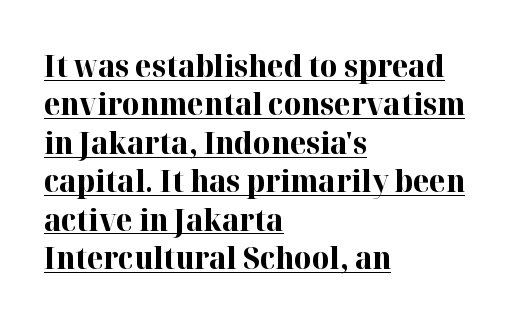
{"serif": "yes", "italic": "no", "bold": "yes", "weight": "bold", "width": "normal", "stroke_contrast": "high", "x_height": "medium", "monospaced": "no", "underline": "yes", "align": "left", "line_spacing": "normal", "line_spacing_ratio": 1.28, "letter_spacing": "normal", "letter_spacing_em": 0.0, "glyph_px": 30}
